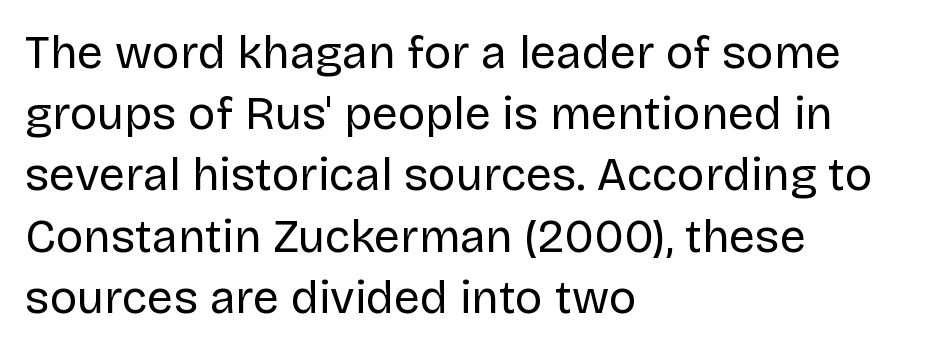
Q: Is the text bold? A: No.
Q: Is the text italic (slanted)? A: No, it is upright.
Q: Is the typeface a serif or a sans-serif typeface? A: Sans-serif.
Q: Is the text underlined? A: No.
Q: How is the paragraph aligned? A: Left-aligned.
Q: Is the spacing between letters normal or unusually wide? A: Normal.
Q: Is the spacing between lines tight, normal or loose? A: Normal.
Q: Width (condensed, normal, or wide)? A: Normal.
Q: Stroke contrast? A: Low.
Q: x-height? A: Large.
Q: Monospaced? A: No.
